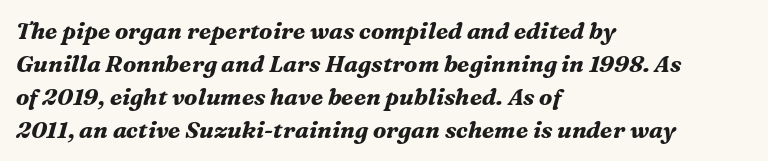
The letterforms sit shoulder to shoulder at normal distance. Notice how the stems are inclined rather than vertical — that's the hallmark of italics. Unmarked baselines from the first word to the last. Is the block centered? No — it sits flush against the left margin.
